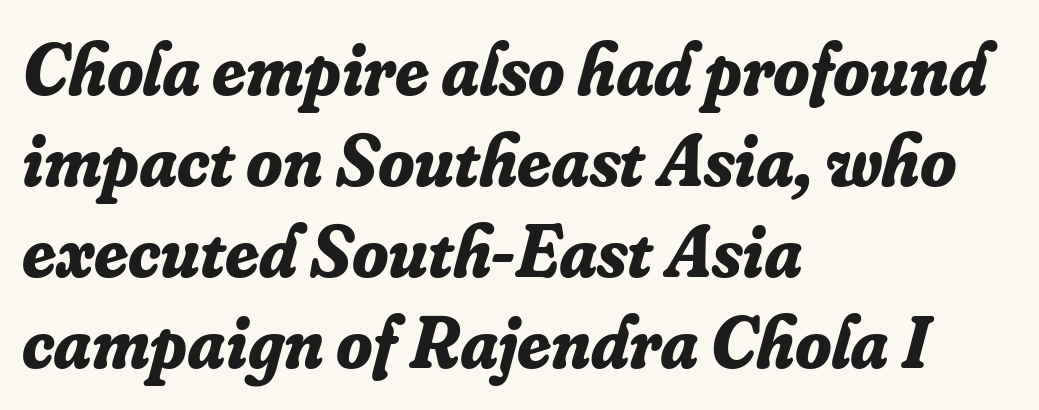
The image shows 74 px bold serif type, italic (leaning right); set left-aligned, line spacing 1.23x, normal letter spacing, not underlined; low stroke contrast and a small x-height.
